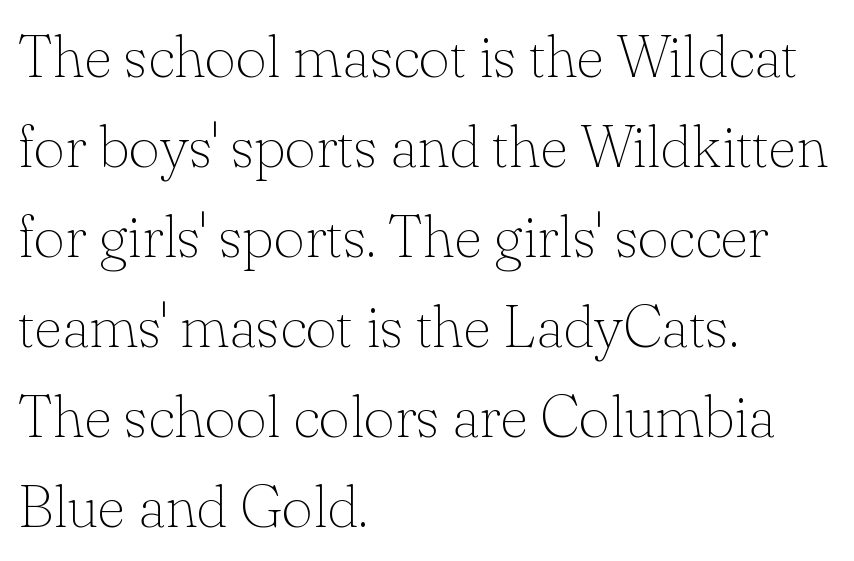
The passage shown is not bold in any degree. The lettering stays uniformly vertical, giving the passage a roman look. Note: serifs present on the glyphs. These lines are set flush left with a ragged right edge. The type is set solid horizontally, with unmodified tracking. Vertical spacing — default.
